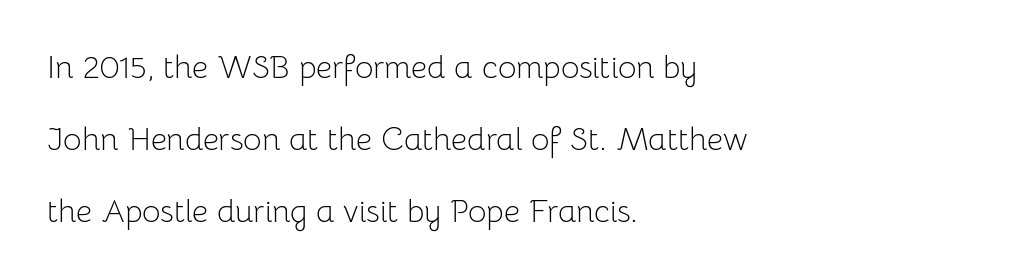
The image shows 32 px light sans-serif type, upright; set left-aligned, loose line spacing (2.25x), normal letter spacing, not underlined; low stroke contrast and a medium x-height.
